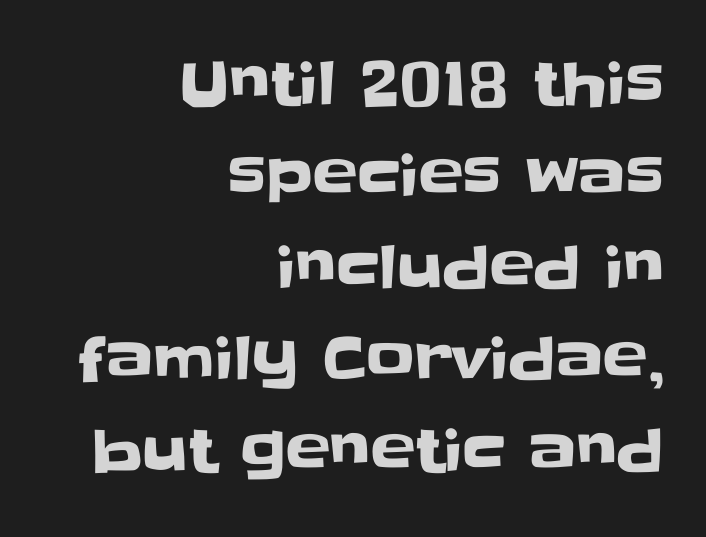
The image shows 60 px sans-serif type, upright; set right-aligned, normal line spacing (1.53x), normal letter spacing, not underlined; low stroke contrast and a large x-height.
